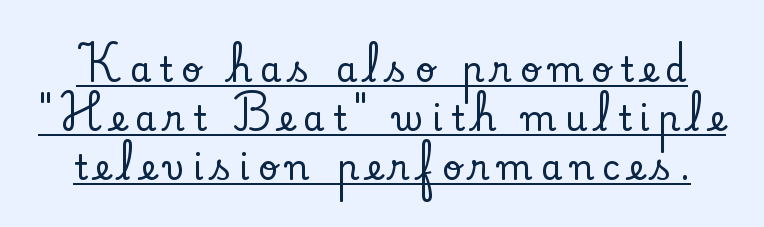
The image shows 35 px serif type, upright; set normal line spacing (1.4x), unusually wide letter spacing (+0.23 em), underlined; low stroke contrast and a small x-height.
